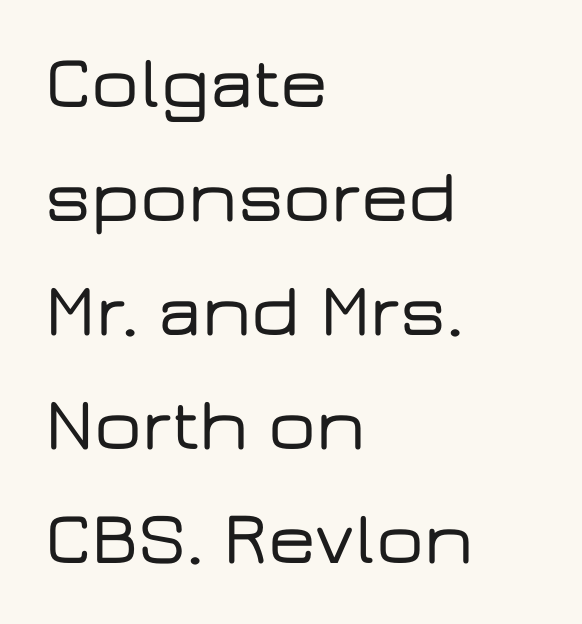
{"serif": "no", "italic": "no", "width": "wide", "stroke_contrast": "low", "x_height": "medium", "monospaced": "no", "underline": "no", "align": "left", "line_spacing": "normal", "line_spacing_ratio": 1.52, "letter_spacing": "normal", "letter_spacing_em": 0.0, "glyph_px": 75}
